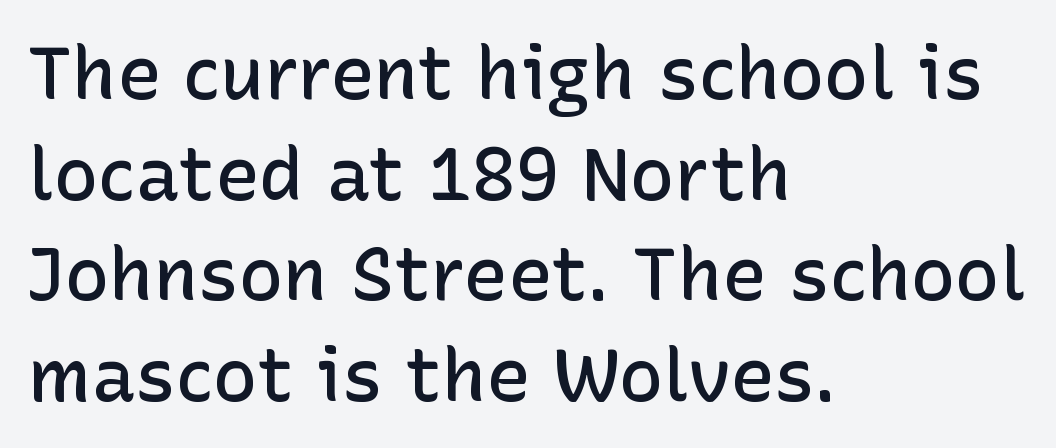
Q: Is the text bold? A: Semi-bold.
Q: Is the text italic (slanted)? A: No, it is upright.
Q: Is the typeface a serif or a sans-serif typeface? A: Sans-serif.
Q: Is the text underlined? A: No.
Q: How is the paragraph aligned? A: Left-aligned.
Q: Is the spacing between letters normal or unusually wide? A: Normal.
Q: Is the spacing between lines tight, normal or loose? A: Normal.
Q: Width (condensed, normal, or wide)? A: Normal.
Q: Stroke contrast? A: Low.
Q: x-height? A: Medium.
Q: Monospaced? A: No.
